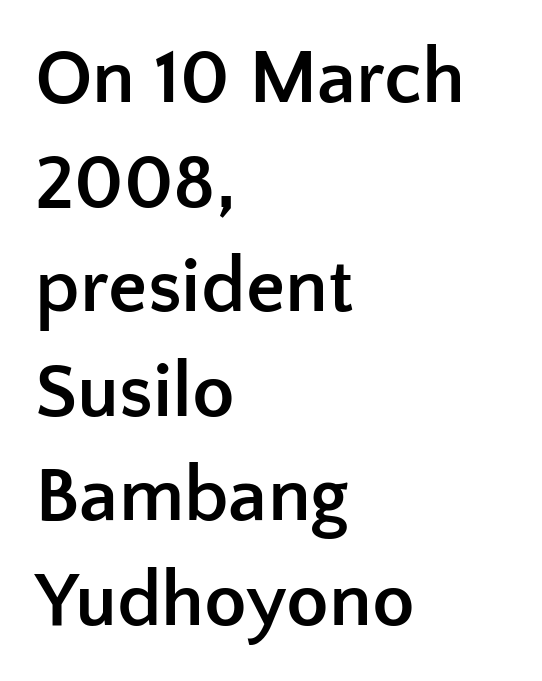
Q: Is the text bold? A: Yes.
Q: Is the text italic (slanted)? A: No, it is upright.
Q: Is the typeface a serif or a sans-serif typeface? A: Sans-serif.
Q: Is the text underlined? A: No.
Q: How is the paragraph aligned? A: Left-aligned.
Q: Is the spacing between letters normal or unusually wide? A: Normal.
Q: Is the spacing between lines tight, normal or loose? A: Normal.
Q: Width (condensed, normal, or wide)? A: Normal.
Q: Stroke contrast? A: Low.
Q: x-height? A: Medium.
Q: Monospaced? A: No.
